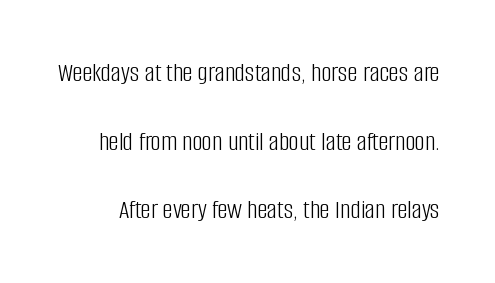
Unlike italic type, these characters show no tilt at all. This rendering features lettering with no underline. Summary of weight: not heavy and not bold. These lines are rendered in a variable-pitch font. Rows of type keep a wide berth in the vertical direction.
